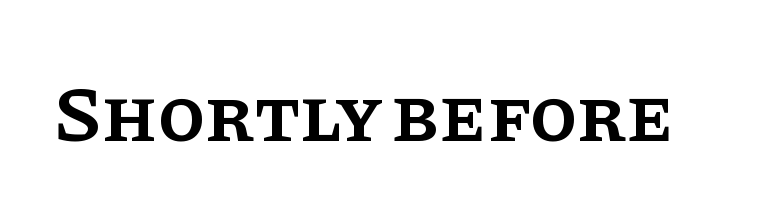
{"serif": "yes", "italic": "no", "bold": "semi", "weight": "semibold", "width": "normal", "stroke_contrast": "low", "x_height": "large", "monospaced": "no", "underline": "no", "letter_spacing": "normal", "letter_spacing_em": 0.0, "glyph_px": 78}
